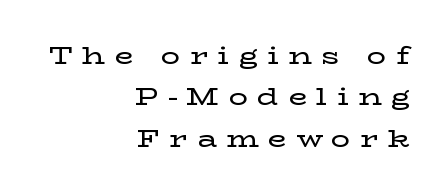
The image shows 24 px text type, upright; set right-aligned, line spacing 1.72x, unusually wide letter spacing (+0.39 em), not underlined.
